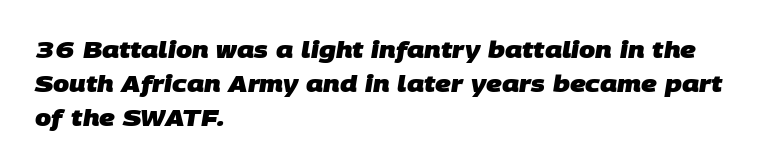
The image shows 23 px bold type; set left-aligned, normal line spacing (1.47x), normal letter spacing, not underlined.
